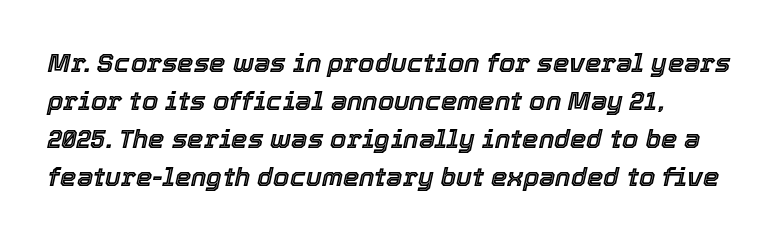
{"italic": "yes", "lean": "right", "slant_degrees": 12, "underline": "no", "align": "left", "line_spacing": "normal", "line_spacing_ratio": 1.46, "letter_spacing": "normal", "letter_spacing_em": 0.0, "glyph_px": 26}
